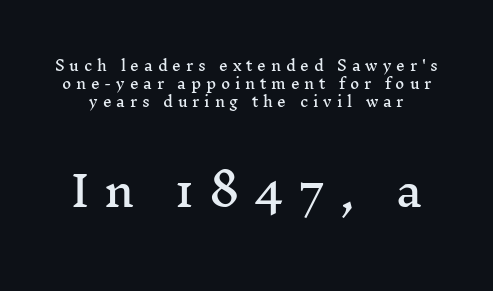
Reading top to bottom, the characters get bigger at the block break. Vertical spacing — default. Examine the stroke ends and you'll spot serifs. The passage shown is typed in a proportional face where columns would drift. You could only call the tracking loose — the letters float apart. Anything drawn beneath the words? Only blank space.
